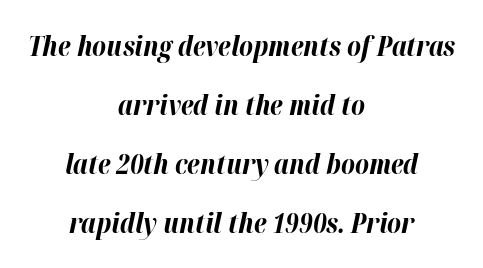
{"italic": "yes", "lean": "right", "slant_degrees": 12, "bold": "yes", "underline": "no", "align": "center", "line_spacing": "loose", "line_spacing_ratio": 2.18, "letter_spacing": "normal", "letter_spacing_em": 0.0, "glyph_px": 27}
